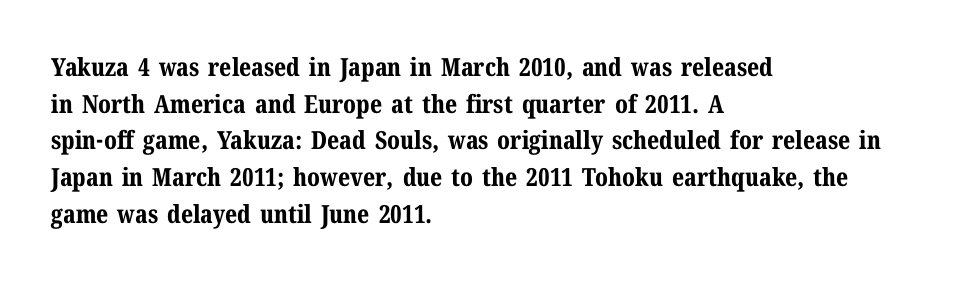
{"italic": "no", "bold": "yes", "underline": "no", "align": "left", "line_spacing": "normal", "line_spacing_ratio": 1.47, "letter_spacing": "normal", "letter_spacing_em": 0.0, "glyph_px": 25}
